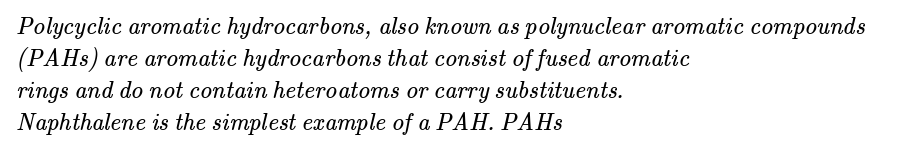
{"bold": "no", "underline": "no", "align": "left", "line_spacing": "normal", "line_spacing_ratio": 1.33, "letter_spacing": "normal", "letter_spacing_em": 0.0, "glyph_px": 24}
